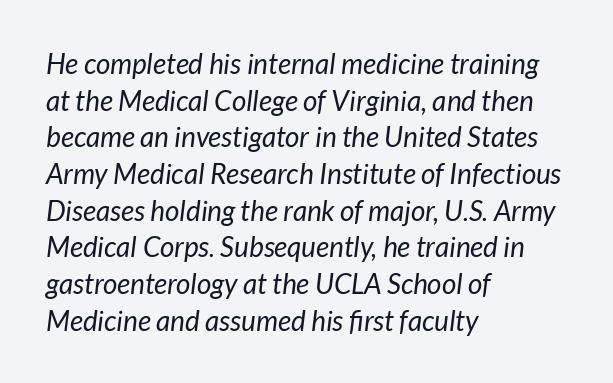
The gaps between neighbouring characters are ordinary and unremarkable. Leftover space on each line is placed entirely after the last word. The rendering uses natural spacing where letterforms have individual widths. The passage shown is not underscored anywhere. The lines sit at an ordinary, default distance from one another.
